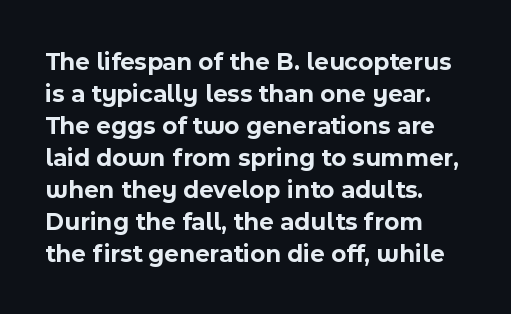
The image shows 25 px bold type, upright; set left-aligned, normal line spacing (1.28x), normal letter spacing, not underlined.
